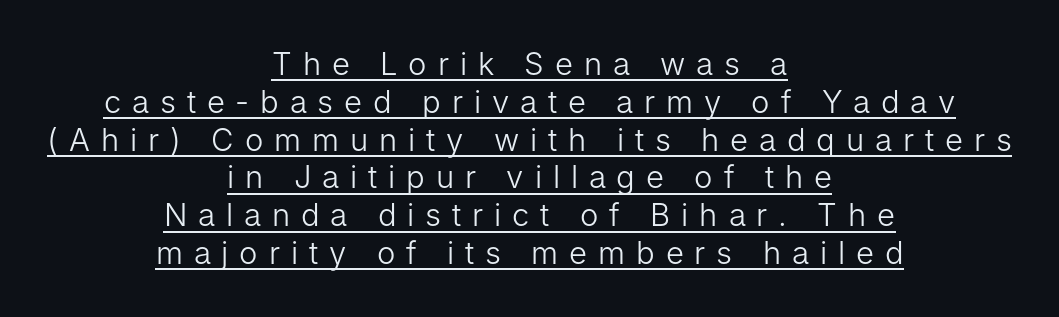
Q: Is the text bold? A: No.
Q: Is the text italic (slanted)? A: No, it is upright.
Q: Is the typeface a serif or a sans-serif typeface? A: Sans-serif.
Q: Is the text underlined? A: Yes.
Q: How is the paragraph aligned? A: Centered.
Q: Is the spacing between letters normal or unusually wide? A: Unusually wide.
Q: Width (condensed, normal, or wide)? A: Normal.
Q: Stroke contrast? A: Low.
Q: x-height? A: Medium.
Q: Monospaced? A: No.
